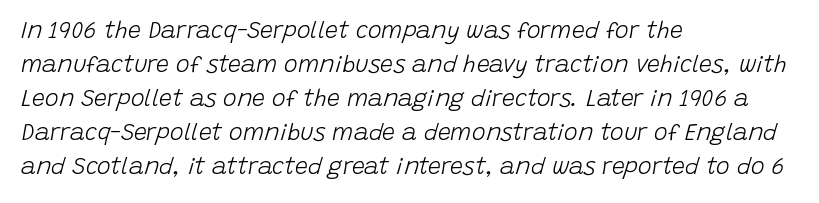
The image shows 23 px text type, italic (leaning right); set left-aligned, normal line spacing (1.48x), normal letter spacing, not underlined.
